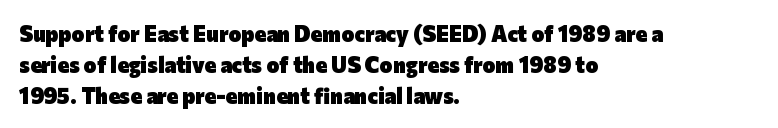
No italicization has been applied; the sample stays upright. The line-height multiplier appears to be the usual default. The face used here has the dense, thick strokes of a bold. Clear beneath every line of the passage. Each word holds together tightly as a unit, with standard inter-letter gaps. The typesetter chose a ragged-right arrangement here.
